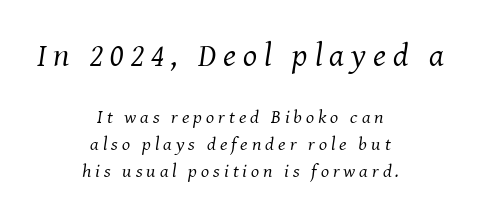
Q: Is the text bold? A: No.
Q: Is the text italic (slanted)? A: Yes, it leans right by about 8 degrees.
Q: Is the typeface a serif or a sans-serif typeface? A: Serif.
Q: Is the text underlined? A: No.
Q: How is the paragraph aligned? A: Centered.
Q: Is the spacing between letters normal or unusually wide? A: Unusually wide.
Q: Is the spacing between lines tight, normal or loose? A: Normal.
Q: Which block of text is set in a larger size, the first (top) or the second (bottom)? A: The first (top) one.
Q: Width (condensed, normal, or wide)? A: Normal.
Q: Stroke contrast? A: Medium.
Q: x-height? A: Medium.
Q: Monospaced? A: No.
